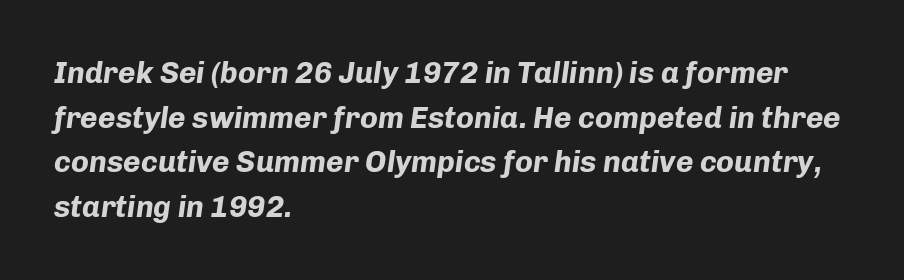
{"italic": "yes", "lean": "right", "slant_degrees": 8, "bold": "yes", "weight": "bold", "width": "normal", "stroke_contrast": "low", "x_height": "medium", "monospaced": "no", "underline": "no", "align": "left", "line_spacing": "normal", "line_spacing_ratio": 1.49, "letter_spacing": "normal", "letter_spacing_em": 0.0, "glyph_px": 30}
